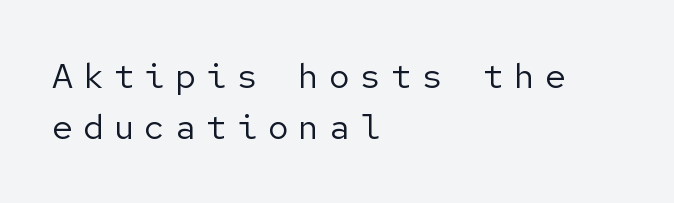
The strokes are not fattened; the text isn't bold. A typesetter would label this face a sans. Does extra space separate the letters? Yes, quite a lot of it. Unmarked baselines from the first word to the last. A normal amount of white space separates one row of letters from the next. The typesetter chose a ragged-right arrangement here.
